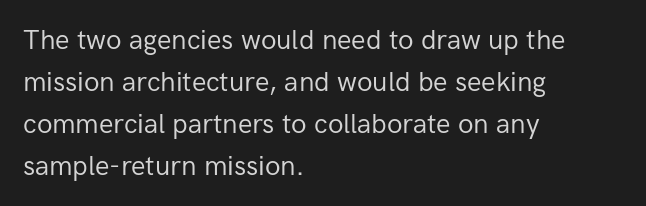
Q: Is the text bold? A: No.
Q: Is the text italic (slanted)? A: No, it is upright.
Q: Is the text underlined? A: No.
Q: How is the paragraph aligned? A: Left-aligned.
Q: Is the spacing between letters normal or unusually wide? A: Normal.
Q: Is the spacing between lines tight, normal or loose? A: Normal.
